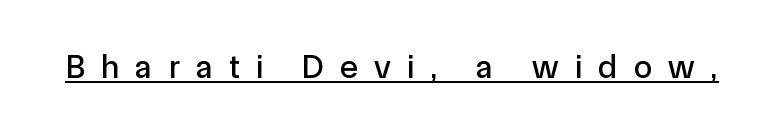
Q: Is the text italic (slanted)? A: No, it is upright.
Q: Is the typeface a serif or a sans-serif typeface? A: Sans-serif.
Q: Is the text underlined? A: Yes.
Q: Is the spacing between letters normal or unusually wide? A: Unusually wide.
Q: Width (condensed, normal, or wide)? A: Normal.
Q: x-height? A: Medium.
Q: Monospaced? A: No.
